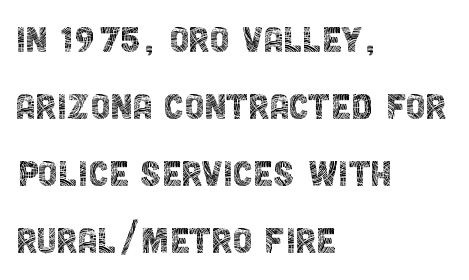
Look at the tracking — it's just the regular setting, nothing added. No extra ink here — the face is not bold. The passage is arranged the way most books set body copy — flush left. The typography opts for an upright posture over an oblique one. Each new line begins a customary step beneath the previous one. Serif or sans? Sans — the stroke terminals are bare.
